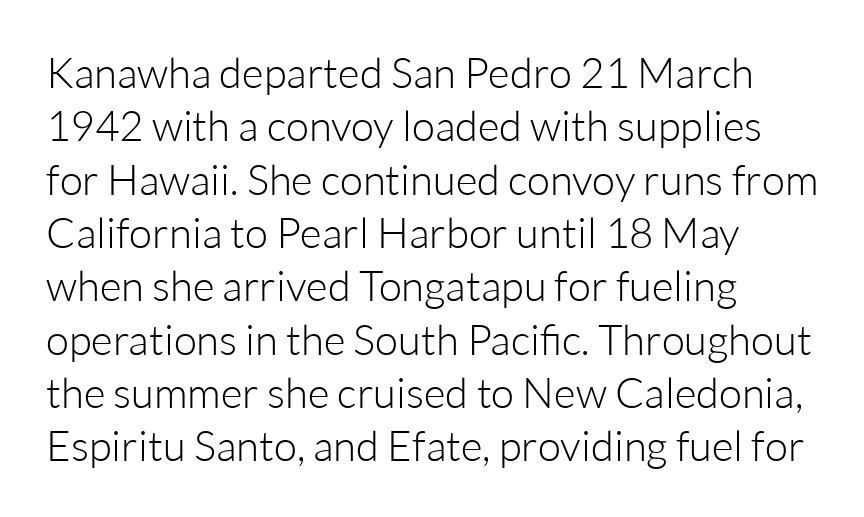
Students, observe: this is what conventionally led text looks like. Is the letter spacing exaggerated? No — it looks like the ordinary default. Classification — sans serif. The rendering uses natural spacing where letterforms have individual widths. Bare-footed words on every line.
